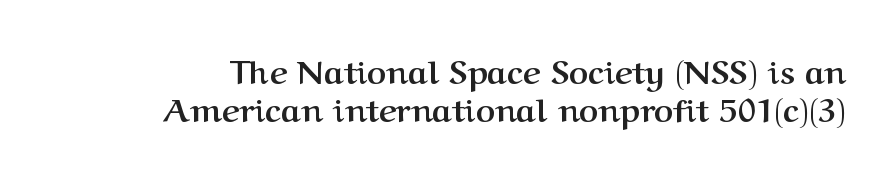
Q: Is the text bold? A: Yes.
Q: Is the text italic (slanted)? A: No, it is upright.
Q: Is the typeface a serif or a sans-serif typeface? A: Serif.
Q: Is the text underlined? A: No.
Q: Is the spacing between letters normal or unusually wide? A: Normal.
Q: Is the spacing between lines tight, normal or loose? A: Tight.
Q: Width (condensed, normal, or wide)? A: Normal.
Q: Stroke contrast? A: Medium.
Q: x-height? A: Medium.
Q: Monospaced? A: No.
